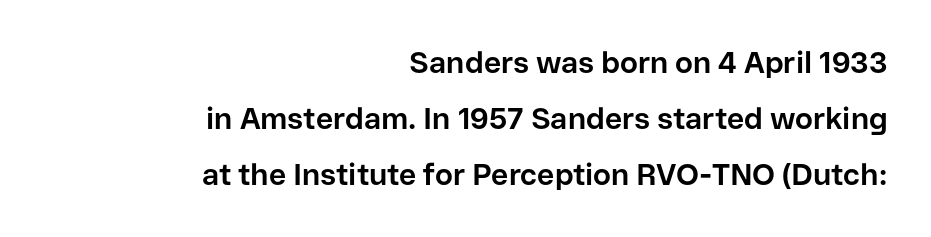
The image shows 30 px bold sans-serif type, upright; set right-aligned, line spacing 1.86x, normal letter spacing, not underlined; low stroke contrast and a medium x-height.
